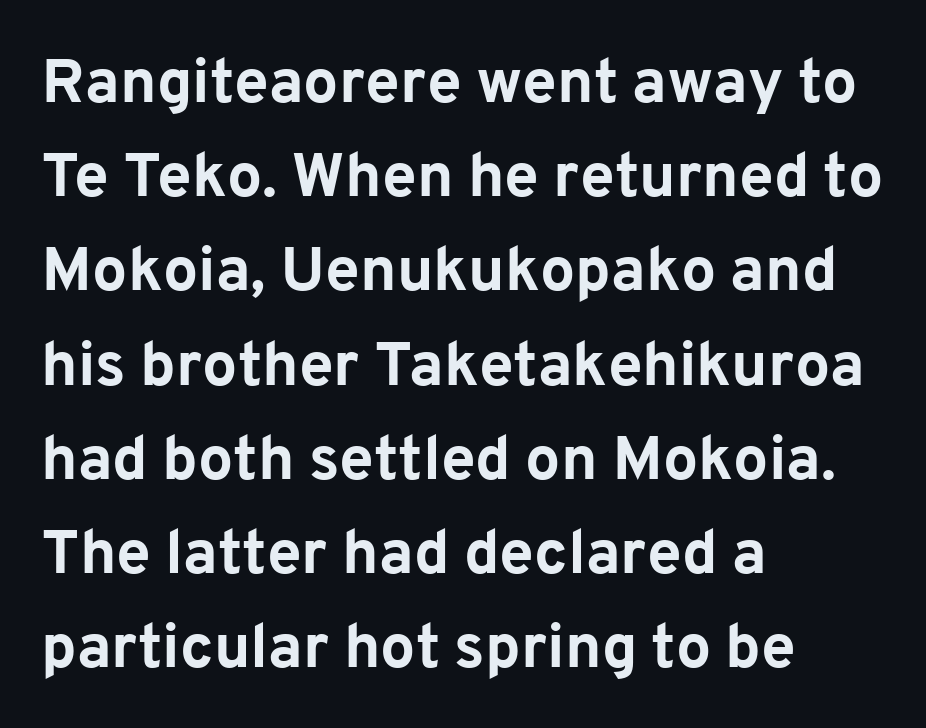
{"serif": "no", "italic": "no", "bold": "yes", "weight": "bold", "width": "normal", "stroke_contrast": "low", "x_height": "medium", "monospaced": "no", "underline": "no", "align": "left", "line_spacing": "normal", "line_spacing_ratio": 1.52, "letter_spacing": "normal", "letter_spacing_em": 0.0, "glyph_px": 62}
